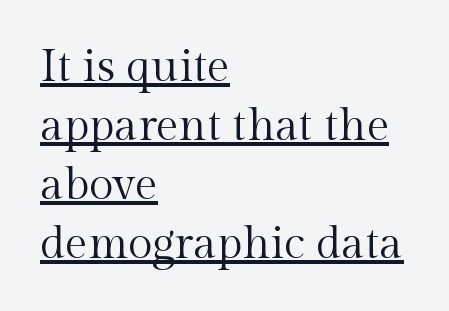
{"serif": "yes", "italic": "no", "bold": "no", "weight": "regular", "width": "normal", "x_height": "medium", "monospaced": "no", "underline": "yes", "align": "left", "line_spacing": "normal", "line_spacing_ratio": 1.31, "letter_spacing": "normal", "letter_spacing_em": 0.0, "glyph_px": 45}
